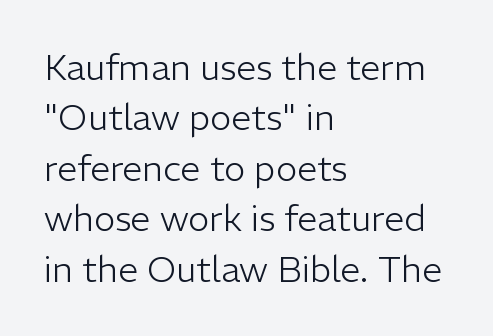
{"serif": "no", "italic": "no", "bold": "no", "weight": "light", "width": "normal", "stroke_contrast": "low", "x_height": "medium", "monospaced": "no", "underline": "no", "align": "left", "line_spacing": "normal", "line_spacing_ratio": 1.4, "letter_spacing": "normal", "letter_spacing_em": 0.0, "glyph_px": 36}
